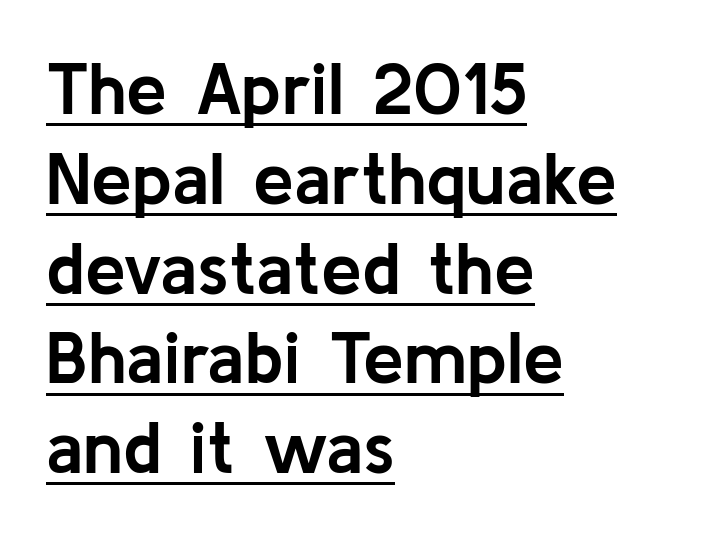
{"serif": "no", "italic": "no", "bold": "yes", "weight": "semibold", "width": "normal", "stroke_contrast": "low", "x_height": "medium", "monospaced": "no", "underline": "yes", "align": "left", "line_spacing_ratio": 1.23, "letter_spacing": "normal", "letter_spacing_em": 0.0, "glyph_px": 73}
